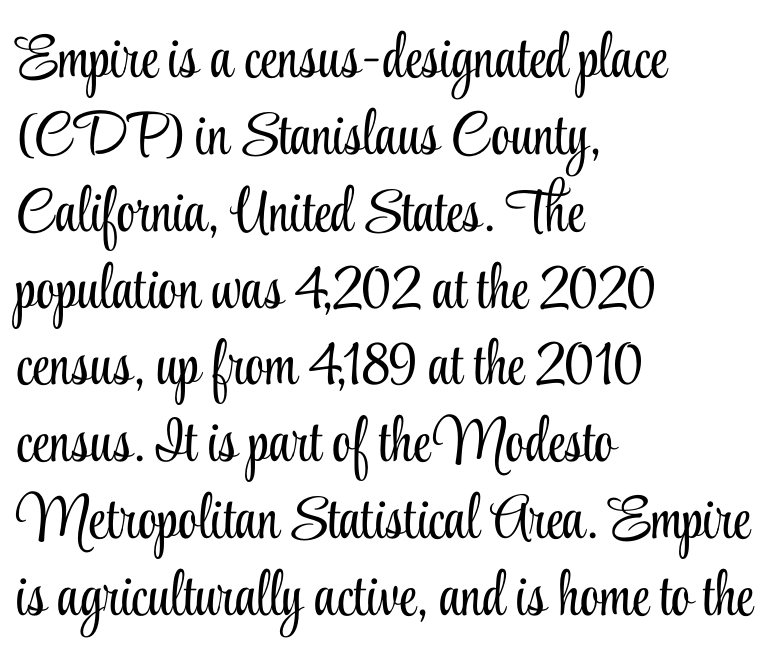
The image shows 61 px light, condensed serif type; set left-aligned, normal line spacing (1.26x), normal letter spacing, not underlined; low stroke contrast and a small x-height.
